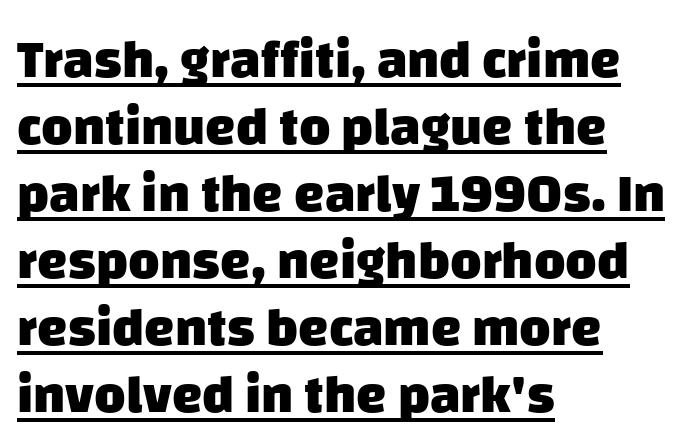
The image shows 54 px heavy sans-serif type; set left-aligned, line spacing 1.24x, normal letter spacing, underlined; low stroke contrast and a large x-height.
